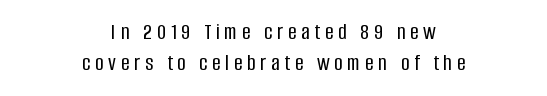
{"italic": "no", "underline": "no", "align": "center", "line_spacing": "normal", "line_spacing_ratio": 1.36, "letter_spacing": "wide", "letter_spacing_em": 0.21, "glyph_px": 23}
